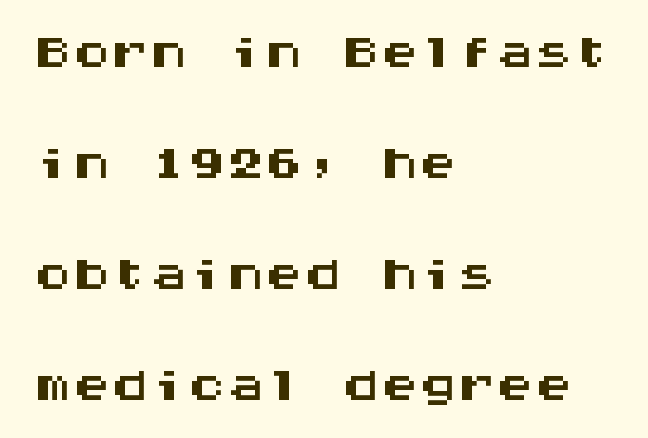
{"serif": "no", "italic": "no", "width": "wide", "stroke_contrast": "medium", "x_height": "large", "monospaced": "yes", "underline": "no", "align": "left", "line_spacing": "normal", "line_spacing_ratio": 1.44, "letter_spacing": "normal", "letter_spacing_em": 0.0, "glyph_px": 77}
